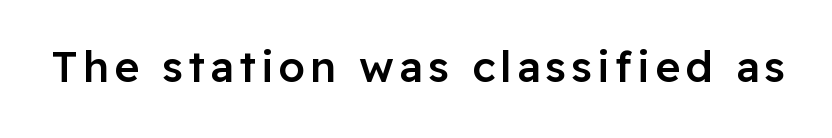
{"serif": "no", "italic": "no", "bold": "semi", "weight": "semibold", "width": "normal", "stroke_contrast": "low", "x_height": "medium", "monospaced": "no", "underline": "no", "glyph_px": 43}
